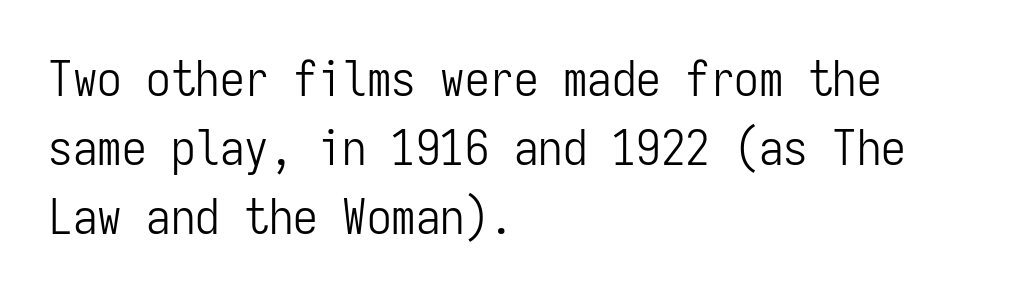
{"serif": "no", "italic": "no", "bold": "no", "weight": "light", "width": "condensed", "stroke_contrast": "low", "x_height": "medium", "monospaced": "yes", "underline": "no", "align": "left", "line_spacing": "normal", "line_spacing_ratio": 1.41, "letter_spacing": "normal", "letter_spacing_em": 0.0, "glyph_px": 49}
